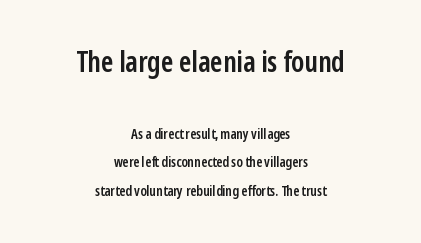
How would I describe the line gaps? Wide and relaxed. These lines keep a tight, regular rhythm from letter to letter. Larger block? The one above; the one below is distinctly smaller. Notice the strokes are somewhat thickened but not fully heavy: this is a semibold. Nobody drew a line under any word here.
